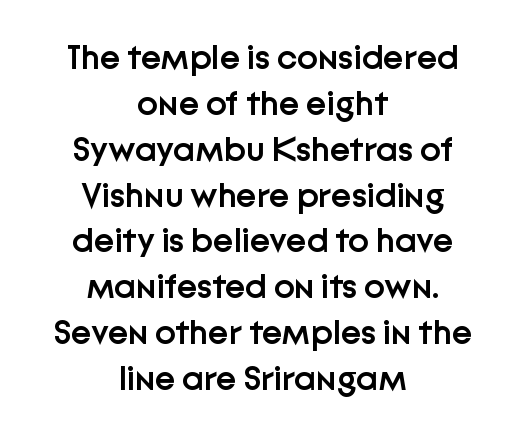
Each letter keeps its own natural width here, so spacing adapts to shape. The font's upright variant was chosen for this text. Check under the words: just untouched page. The rag falls on both sides of this text block equally. Summary of weight: moderately heavy, a semibold. Vertical spacing — default.
